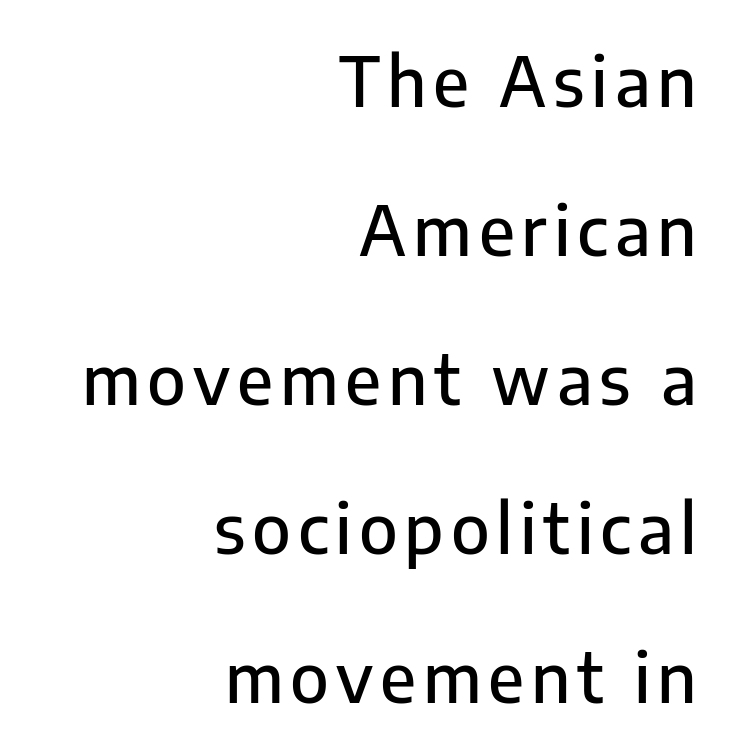
{"serif": "no", "italic": "no", "width": "normal", "stroke_contrast": "low", "x_height": "medium", "monospaced": "no", "underline": "no", "align": "right", "line_spacing": "loose", "line_spacing_ratio": 2.19, "glyph_px": 68}
